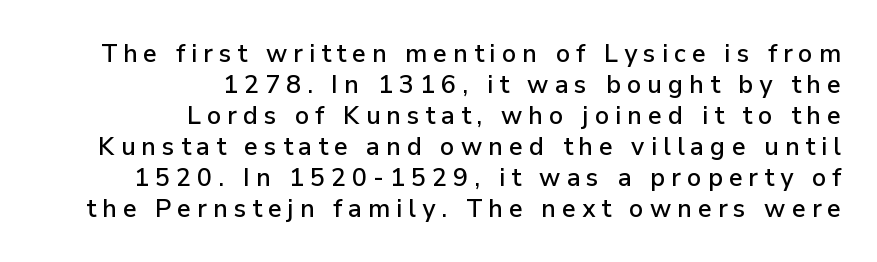
The face used here is rendered with a markedly widened letterfit. Does the lettering tilt? It doesn't — this is upright. The area under the type is left untouched. Visually the block forms a straight wall on the right and a jagged coastline on the left.
